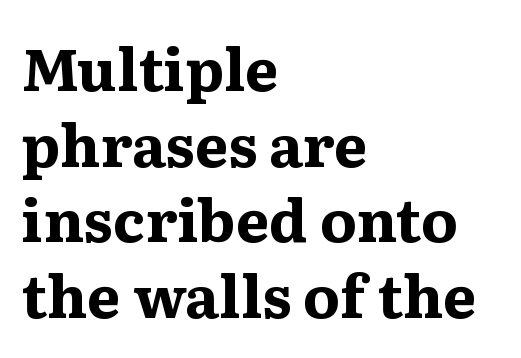
Q: Is the text bold? A: Yes.
Q: Is the text italic (slanted)? A: No, it is upright.
Q: Is the typeface a serif or a sans-serif typeface? A: Serif.
Q: Is the text underlined? A: No.
Q: How is the paragraph aligned? A: Left-aligned.
Q: Is the spacing between letters normal or unusually wide? A: Normal.
Q: Is the spacing between lines tight, normal or loose? A: Normal.
Q: Width (condensed, normal, or wide)? A: Wide.
Q: Stroke contrast? A: Medium.
Q: x-height? A: Medium.
Q: Monospaced? A: No.
